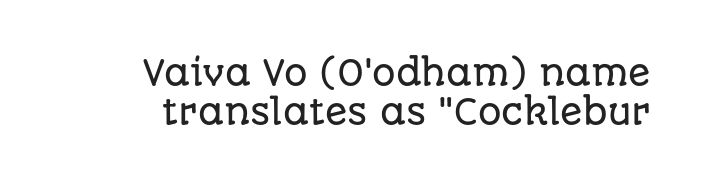
Q: Is the text italic (slanted)? A: No, it is upright.
Q: Is the typeface a serif or a sans-serif typeface? A: Sans-serif.
Q: Is the text underlined? A: No.
Q: How is the paragraph aligned? A: Right-aligned.
Q: Is the spacing between letters normal or unusually wide? A: Normal.
Q: Width (condensed, normal, or wide)? A: Normal.
Q: Stroke contrast? A: Low.
Q: x-height? A: Large.
Q: Monospaced? A: No.
